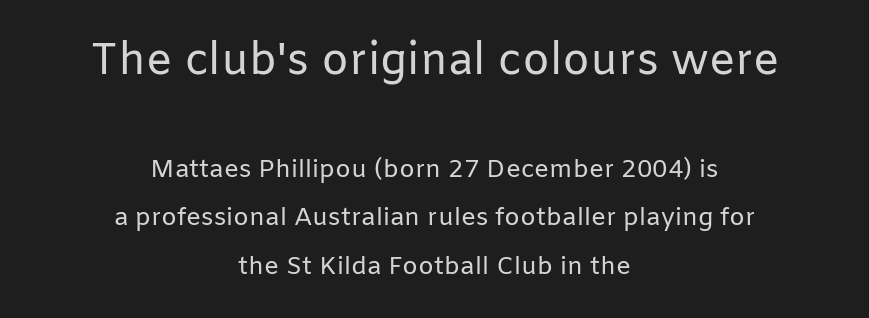
Centered paragraph, ragged on both sides. The earlier block is typeset at a bigger size than the later block. Notice how the stems are strictly vertical — no italics here. The line-height multiplier appears high, well above default. These lines keep a tight, regular rhythm from letter to letter. Letters rest on an invisible, unmarked baseline.
